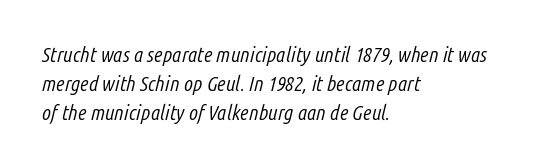
{"italic": "yes", "lean": "right", "slant_degrees": 14, "bold": "no", "underline": "no", "align": "left", "line_spacing": "normal", "line_spacing_ratio": 1.38, "letter_spacing": "normal", "letter_spacing_em": 0.0, "glyph_px": 21}
